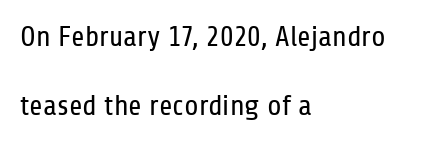
Q: Is the text bold? A: No.
Q: Is the text italic (slanted)? A: No, it is upright.
Q: Is the typeface a serif or a sans-serif typeface? A: Sans-serif.
Q: Is the text underlined? A: No.
Q: How is the paragraph aligned? A: Left-aligned.
Q: Is the spacing between letters normal or unusually wide? A: Normal.
Q: Is the spacing between lines tight, normal or loose? A: Loose.
Q: Width (condensed, normal, or wide)? A: Condensed.
Q: Stroke contrast? A: Low.
Q: x-height? A: Medium.
Q: Monospaced? A: No.
